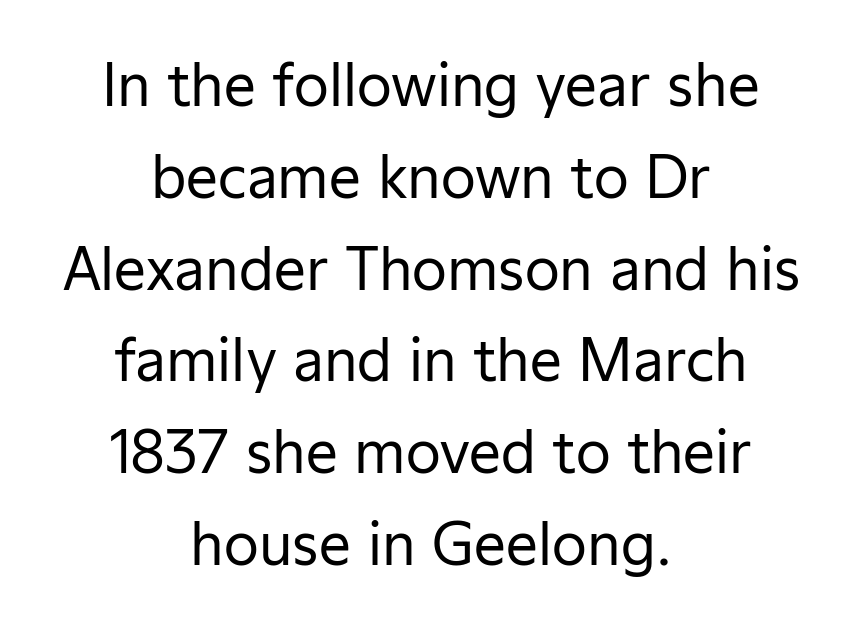
Q: Is the text bold? A: No.
Q: Is the text italic (slanted)? A: No, it is upright.
Q: Is the typeface a serif or a sans-serif typeface? A: Sans-serif.
Q: Is the text underlined? A: No.
Q: How is the paragraph aligned? A: Centered.
Q: Is the spacing between letters normal or unusually wide? A: Normal.
Q: Is the spacing between lines tight, normal or loose? A: Normal.
Q: Width (condensed, normal, or wide)? A: Normal.
Q: Stroke contrast? A: Low.
Q: x-height? A: Medium.
Q: Monospaced? A: No.
